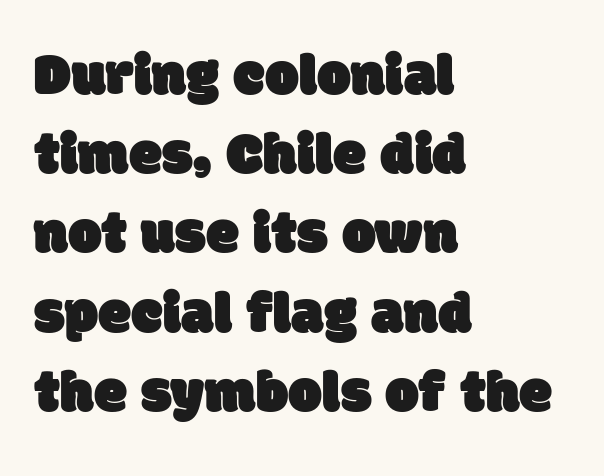
Q: Is the typeface a serif or a sans-serif typeface? A: Sans-serif.
Q: Is the text underlined? A: No.
Q: How is the paragraph aligned? A: Left-aligned.
Q: Is the spacing between letters normal or unusually wide? A: Normal.
Q: Is the spacing between lines tight, normal or loose? A: Normal.
Q: Width (condensed, normal, or wide)? A: Normal.
Q: Stroke contrast? A: Low.
Q: x-height? A: Large.
Q: Monospaced? A: No.
